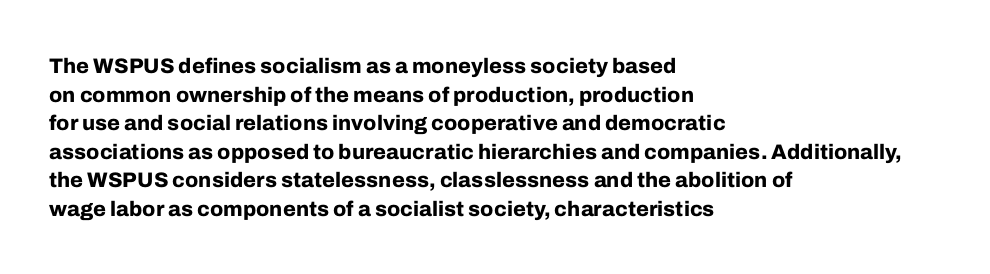
Q: Is the text bold? A: Yes.
Q: Is the text italic (slanted)? A: No, it is upright.
Q: Is the text underlined? A: No.
Q: How is the paragraph aligned? A: Left-aligned.
Q: Is the spacing between letters normal or unusually wide? A: Normal.
Q: Is the spacing between lines tight, normal or loose? A: Normal.
